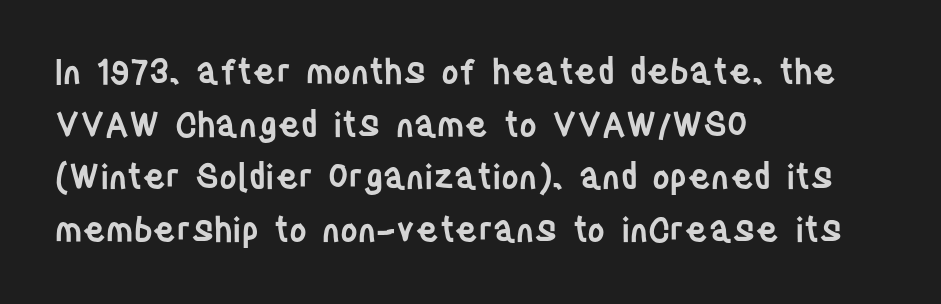
The image shows 34 px semibold, condensed sans-serif type, upright; set left-aligned, normal line spacing (1.55x), normal letter spacing, not underlined; low stroke contrast and a large x-height.
